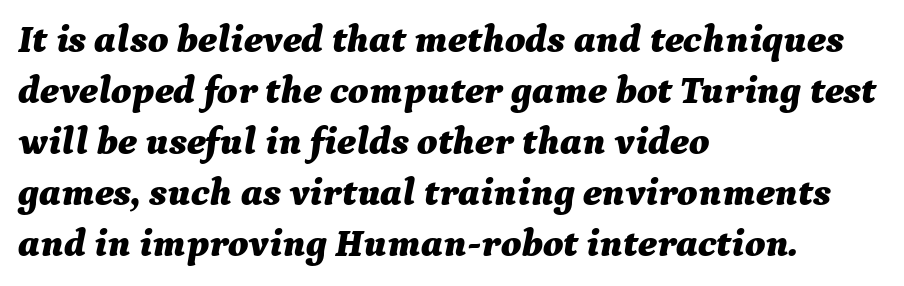
{"italic": "yes", "lean": "right", "slant_degrees": 9, "bold": "yes", "weight": "bold", "width": "normal", "stroke_contrast": "medium", "x_height": "medium", "monospaced": "no", "underline": "no", "align": "left", "line_spacing": "normal", "line_spacing_ratio": 1.31, "letter_spacing": "normal", "letter_spacing_em": 0.0, "glyph_px": 39}
